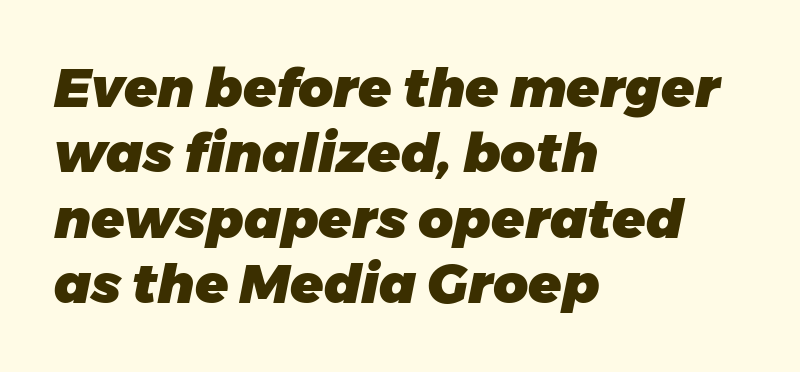
The image shows 54 px heavy type, italic (leaning right); set left-aligned, line spacing 1.21x, normal letter spacing, not underlined; low stroke contrast and a medium x-height.
